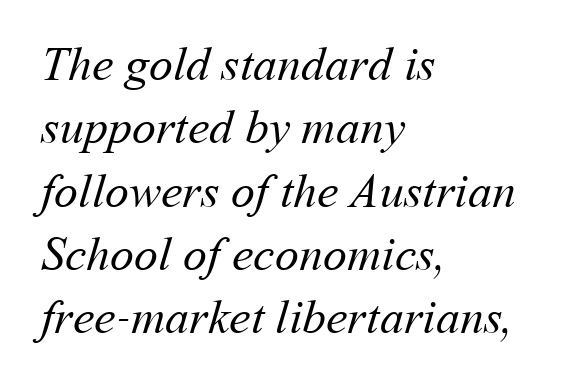
Ink coverage per letter is moderate at most. Whoever set this chose a conventional vertical rhythm. Each letter keeps its own natural width here, so spacing adapts to shape. Descender tails drop into unmarked territory. Compared with typical body copy, the letter spacing here is the same.
